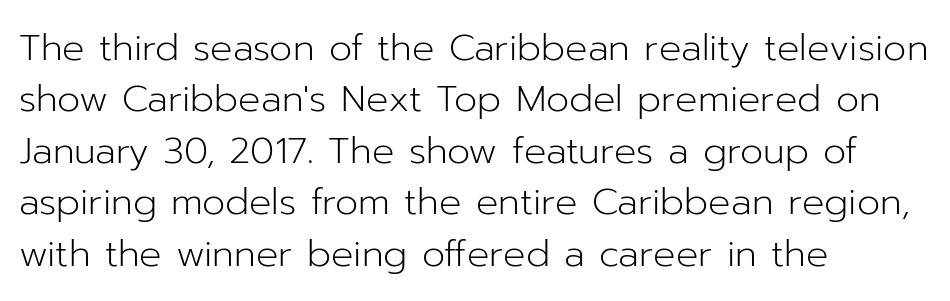
The image shows 37 px light sans-serif type, upright; set left-aligned, normal line spacing (1.39x), normal letter spacing, not underlined; low stroke contrast and a medium x-height.
